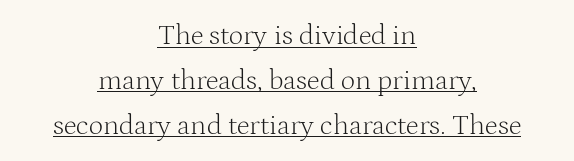
The image shows 28 px light serif type, upright; set centered, normal line spacing (1.6x), normal letter spacing, underlined; medium stroke contrast and a medium x-height.
